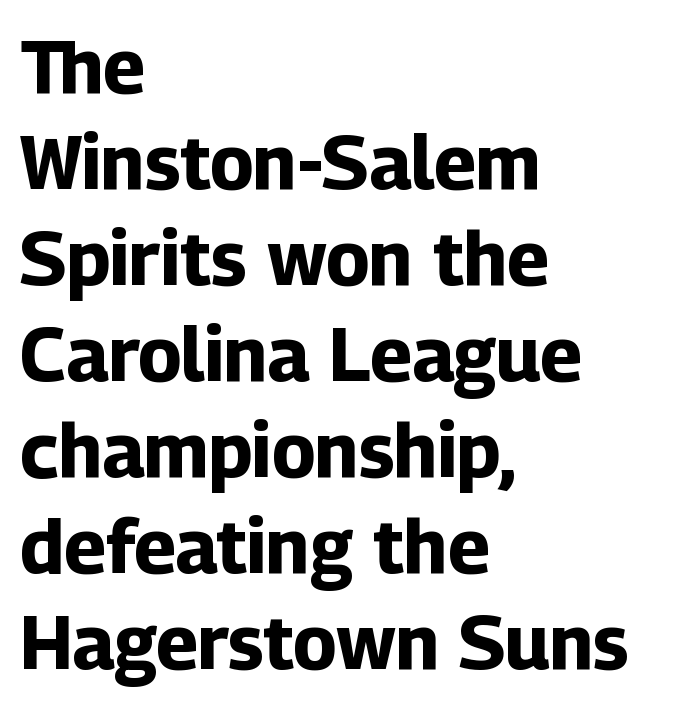
The image shows 75 px bold sans-serif type, upright; set left-aligned, normal line spacing (1.28x), normal letter spacing, not underlined; low stroke contrast and a medium x-height.
